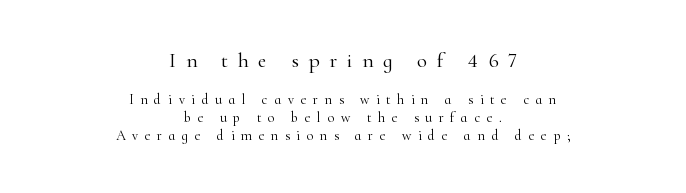
Each row of text sits above clean, open space. A quiet, ordinary-to-light weight characterises the typeface. Reading down the column, the eye jumps a familiar distance to each next line. Larger block? The one above; the one below is distinctly smaller.
